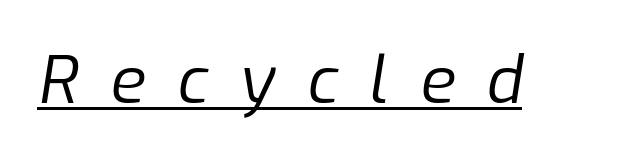
{"italic": "yes", "lean": "right", "slant_degrees": 9, "bold": "no", "weight": "regular", "width": "normal", "stroke_contrast": "low", "x_height": "medium", "monospaced": "no", "underline": "yes", "letter_spacing": "wide", "letter_spacing_em": 0.48, "glyph_px": 65}
